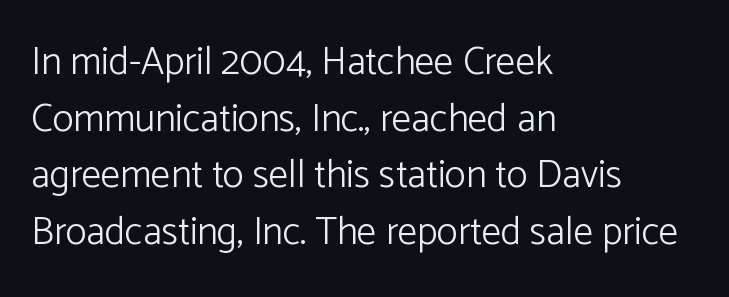
The image shows 39 px light sans-serif type, upright; set left-aligned, normal line spacing (1.45x), normal letter spacing, not underlined; low stroke contrast and a medium x-height.
